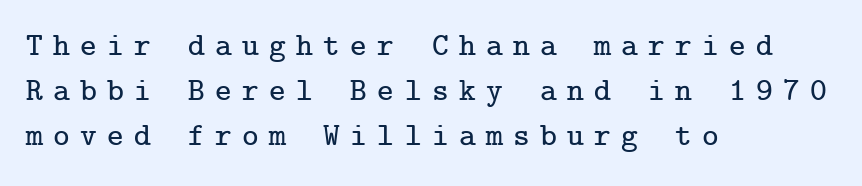
The specimen omits any rule beneath the text block's lines. A serif font was chosen for this passage. A roman cut, with each character standing at attention. Leading: standard.
